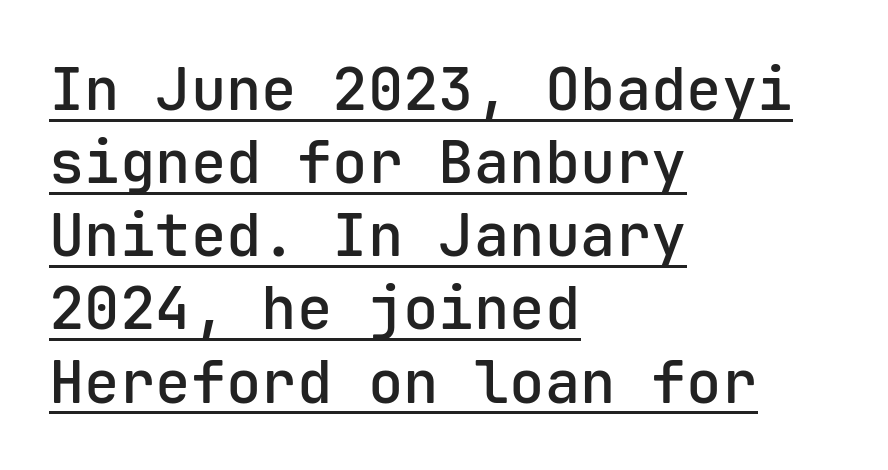
{"serif": "no", "italic": "no", "bold": "semi", "weight": "semibold", "width": "normal", "stroke_contrast": "low", "x_height": "medium", "monospaced": "yes", "underline": "yes", "align": "left", "line_spacing_ratio": 1.24, "letter_spacing": "normal", "letter_spacing_em": 0.0, "glyph_px": 59}
